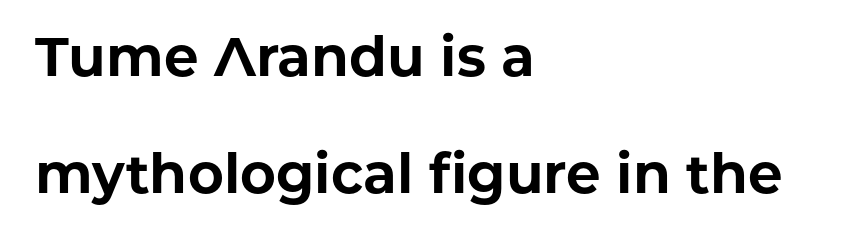
Q: Is the text bold? A: Yes.
Q: Is the text italic (slanted)? A: No, it is upright.
Q: Is the typeface a serif or a sans-serif typeface? A: Sans-serif.
Q: Is the text underlined? A: No.
Q: How is the paragraph aligned? A: Left-aligned.
Q: Is the spacing between letters normal or unusually wide? A: Normal.
Q: Is the spacing between lines tight, normal or loose? A: Loose.
Q: Width (condensed, normal, or wide)? A: Normal.
Q: Stroke contrast? A: Low.
Q: x-height? A: Medium.
Q: Monospaced? A: No.
